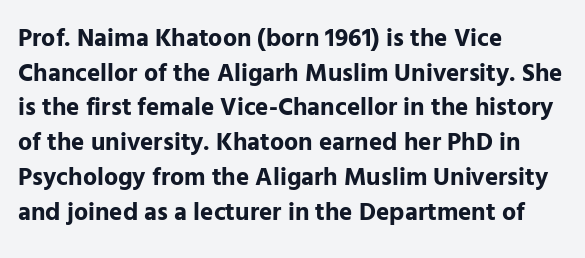
{"italic": "no", "bold": "yes", "underline": "no", "align": "left", "line_spacing": "normal", "line_spacing_ratio": 1.39, "letter_spacing": "normal", "letter_spacing_em": 0.0, "glyph_px": 25}
